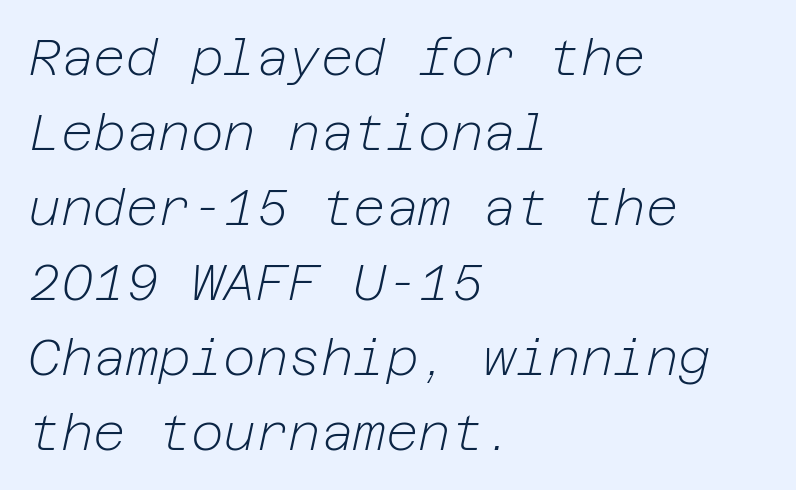
The image shows 50 px light type, italic (leaning right); set left-aligned, normal line spacing (1.5x), normal letter spacing, not underlined; low stroke contrast and a medium x-height.
